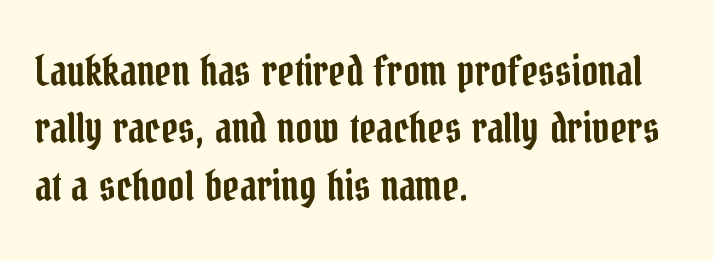
The image shows 41 px condensed serif type, upright; set left-aligned, normal line spacing (1.4x), normal letter spacing, not underlined; low stroke contrast and a medium x-height.
